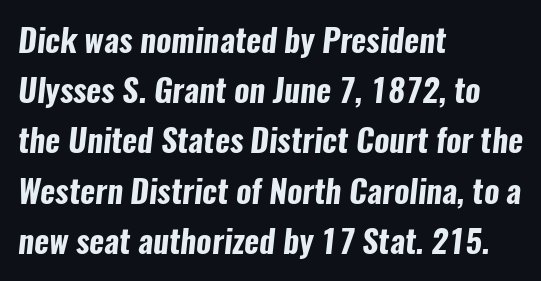
The image shows 32 px bold, condensed sans-serif type; set left-aligned, normal line spacing (1.57x), normal letter spacing, not underlined; low stroke contrast and a medium x-height.
